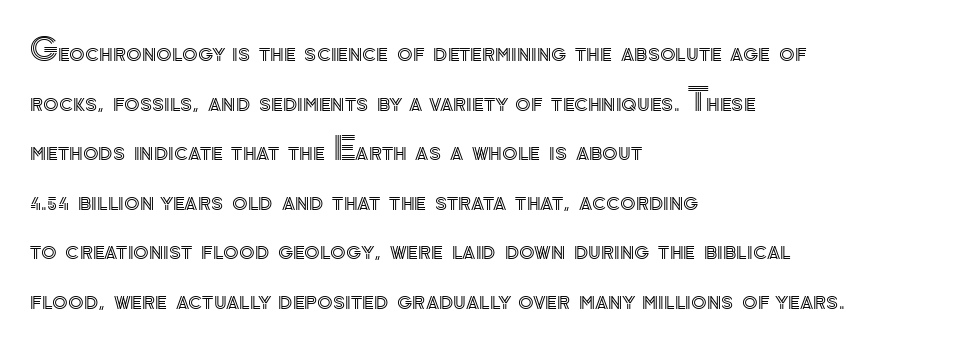
The image shows 32 px text type, upright; set left-aligned, normal line spacing (1.55x), normal letter spacing, not underlined; a small x-height.
